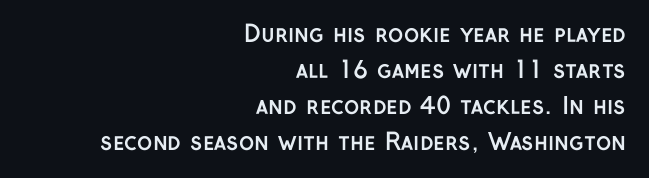
Compared with an ordinary text face, these strokes are far heavier — a full bold. Italic? Not at all — the glyphs are vertical. The ragged edge is on the left, which tells us the setting is flush right. Unmarked baselines from the first word to the last. The gaps between neighbouring characters are ordinary and unremarkable.
